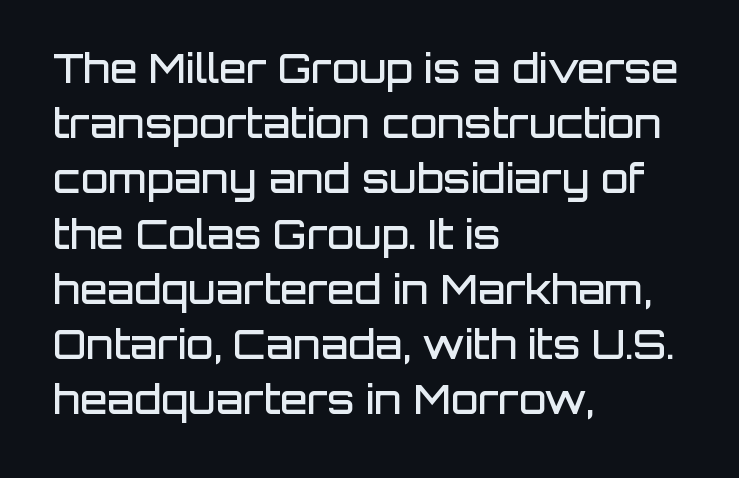
Rows of type keep a routine distance in the vertical direction. The tracking reads as untouched default to a designer's eye. Unlike a traditional serif, this face leaves its strokes unadorned. Quick note: underline off. These lines stack with their left ends in a neat column. Stroke thickness is moderately raised; the sample reads as semibold.
